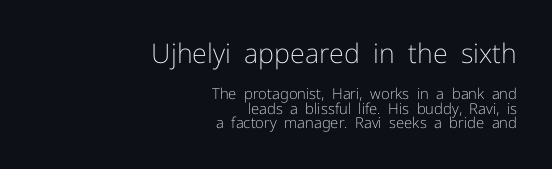
The image shows 27 px text type, upright; set right-aligned, tight line spacing (0.98x), normal letter spacing, not underlined; the first (top) block is 1.8x larger.
